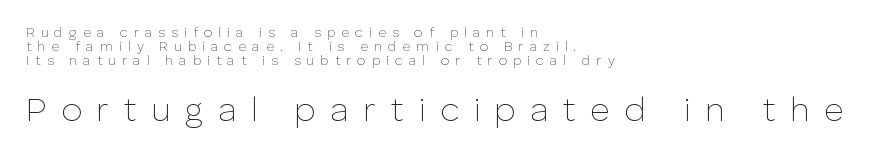
The image shows 34 px thin sans-serif type, upright; set left-aligned, tight line spacing (1.0x), unusually wide letter spacing (+0.42 em), not underlined; the second (bottom) block is 2.43x larger; low stroke contrast and a medium x-height.
